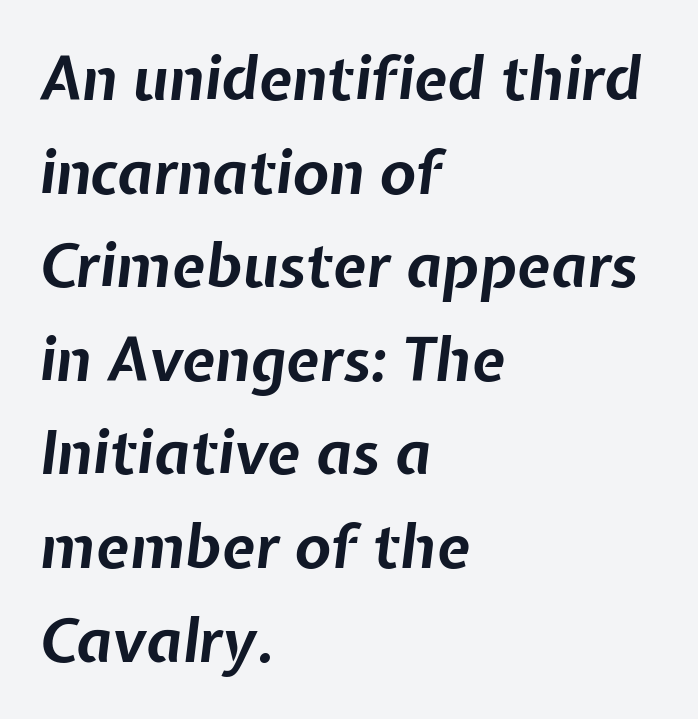
The font's italic variant was chosen for this text. Glance below the letters and you will spot only blank space. The strokes are fattened all the way to bold. Do the characters align in a grid? No, the font is proportional. The lines in this sample share a left origin and differ only in where they stop. This sample keeps an unexceptional amount of space between lines.
